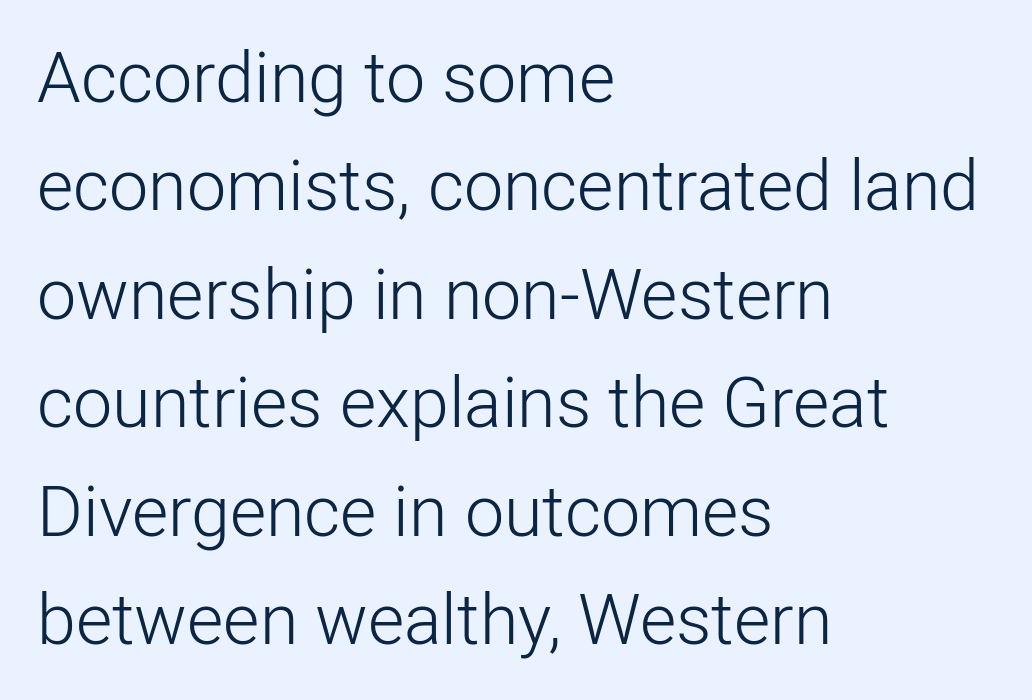
The image shows 70 px light sans-serif type, upright; set left-aligned, normal line spacing (1.55x), normal letter spacing, not underlined; low stroke contrast and a medium x-height.
